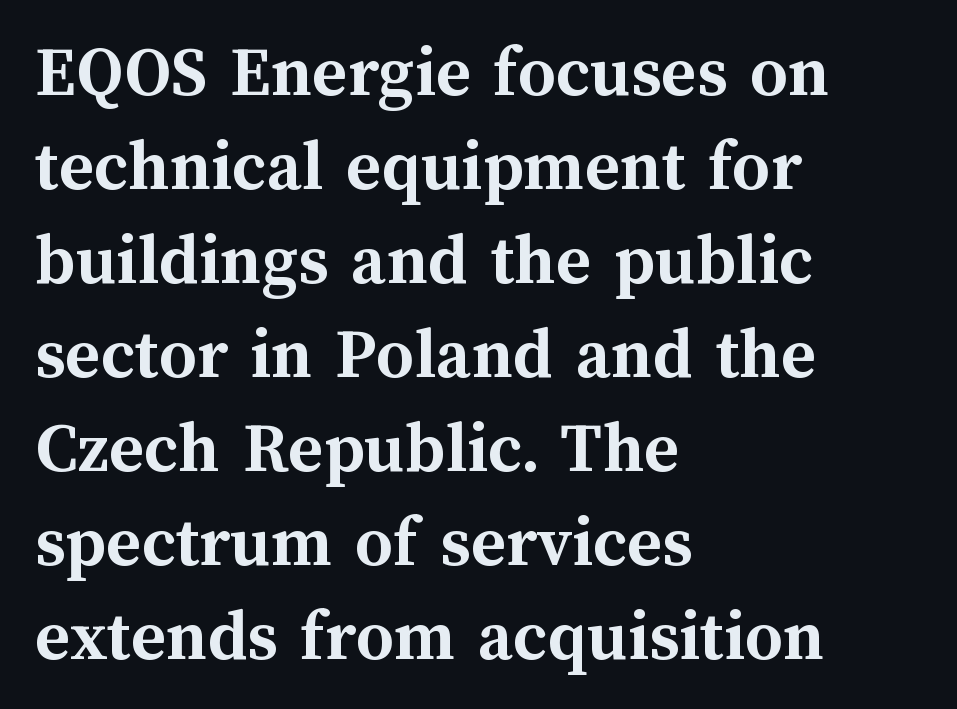
Q: Is the text bold? A: Yes.
Q: Is the text italic (slanted)? A: No, it is upright.
Q: Is the text underlined? A: No.
Q: How is the paragraph aligned? A: Left-aligned.
Q: Is the spacing between letters normal or unusually wide? A: Normal.
Q: Is the spacing between lines tight, normal or loose? A: Normal.
Q: Width (condensed, normal, or wide)? A: Normal.
Q: Stroke contrast? A: Medium.
Q: x-height? A: Medium.
Q: Monospaced? A: No.
